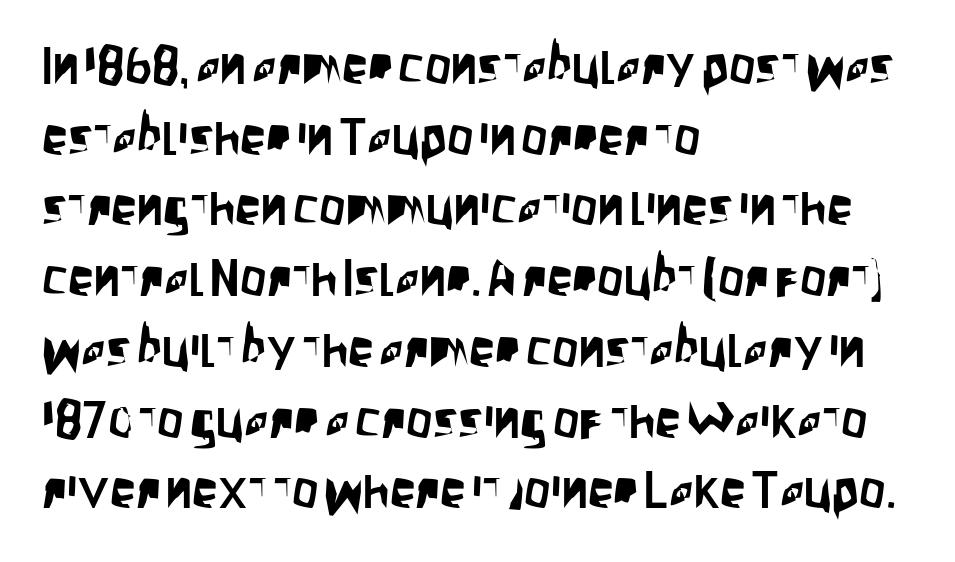
This sample has the flowing, uneven cadence of proportional lettering. Every character sits straight up, as roman type does. To sum up the face: it is a sans, with no serifs. These lines stack with their left ends in a neat column. Any mark beneath the type? The region is blank.
